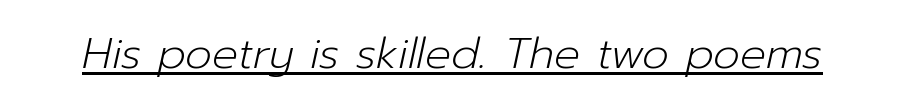
The letterforms sit at book weight or below. The lettering tilts uniformly, giving the passage an italic look. The rendering uses natural spacing where letterforms have individual widths. Does extra space separate the letters? No, they use regular spacing. Students, observe the line beneath the letters — that is underlining.
